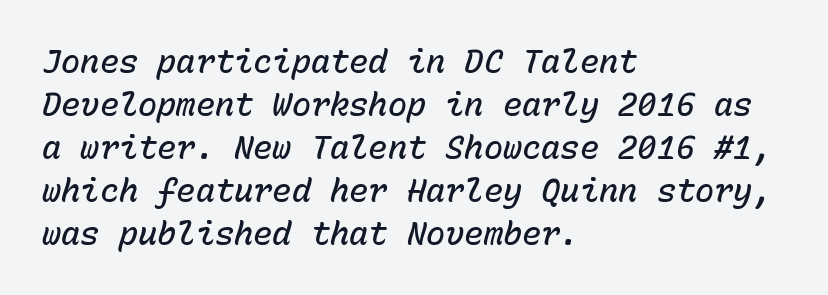
Here the designer chose a console-style face with uniform glyph widths. Caption: standard tracking, unaltered. The typesetter chose a ragged-right arrangement here. The typesetting leans somewhat heavy: a semibold.
